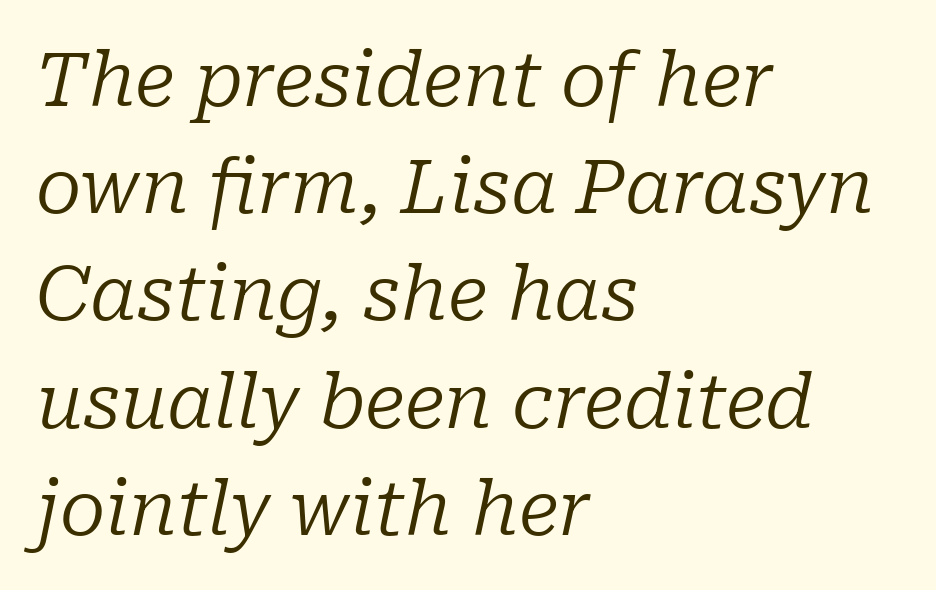
Q: Is the text bold? A: No.
Q: Is the text italic (slanted)? A: Yes, it leans right by about 10 degrees.
Q: Is the typeface a serif or a sans-serif typeface? A: Serif.
Q: Is the text underlined? A: No.
Q: How is the paragraph aligned? A: Left-aligned.
Q: Is the spacing between letters normal or unusually wide? A: Normal.
Q: Is the spacing between lines tight, normal or loose? A: Normal.
Q: Width (condensed, normal, or wide)? A: Normal.
Q: Stroke contrast? A: Low.
Q: x-height? A: Medium.
Q: Monospaced? A: No.
